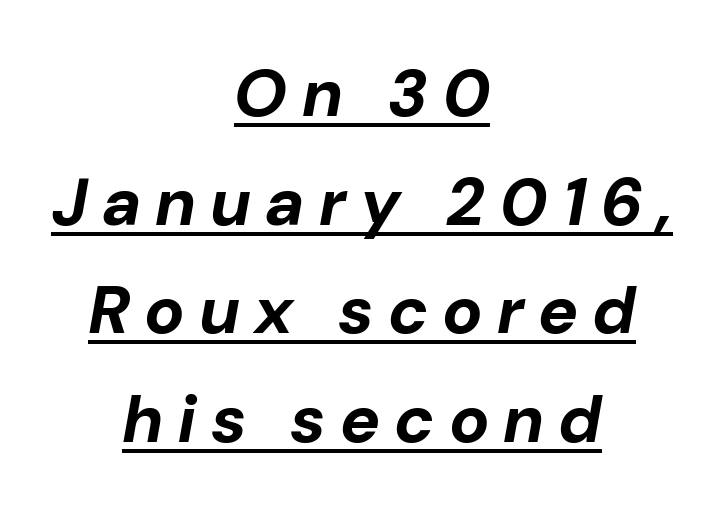
Notice how thick the strokes are: this is what a full bold looks like. You can see a thin bar hugging the bottom of the glyphs. Each word looks stretched out because of the extra space between its letters. Which margin do the lines hug? Neither — every line sits in the middle.
